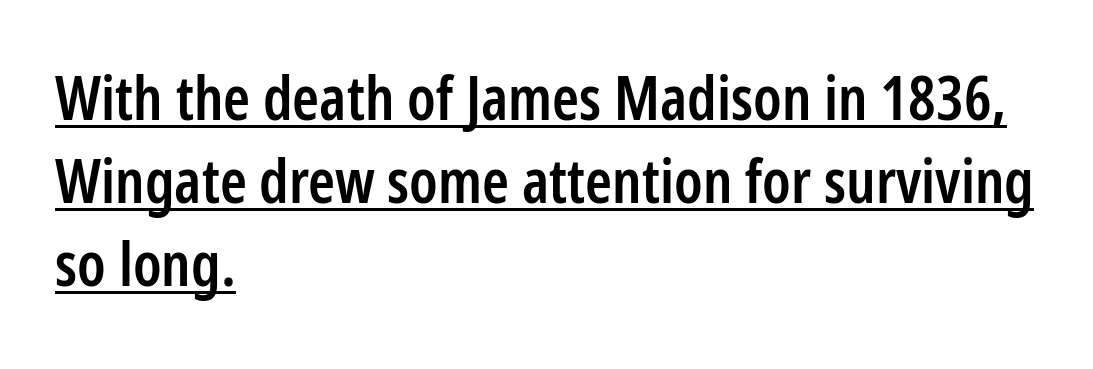
{"serif": "no", "italic": "no", "bold": "semi", "weight": "semibold", "width": "condensed", "stroke_contrast": "low", "x_height": "medium", "monospaced": "no", "underline": "yes", "align": "left", "line_spacing": "normal", "line_spacing_ratio": 1.36, "letter_spacing": "normal", "letter_spacing_em": 0.0, "glyph_px": 61}
